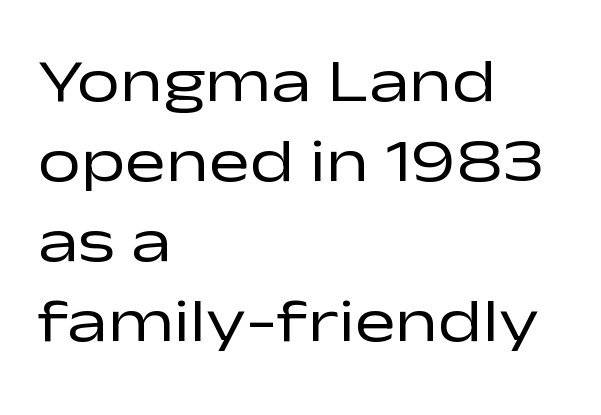
The image shows 61 px regular-weight, wide sans-serif type, upright; set left-aligned, normal line spacing (1.31x), normal letter spacing, not underlined; low stroke contrast and a medium x-height.
